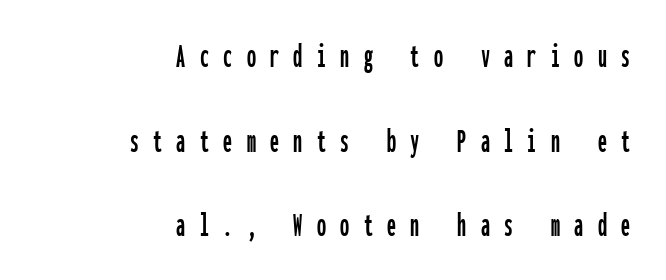
The type sits square on the baseline with zero lean. The lines in this sample share a right terminus and differ only in where they begin. Honestly, there is no underline to notice here at all. Students, observe: this is what heavily led, spacious text looks like.
